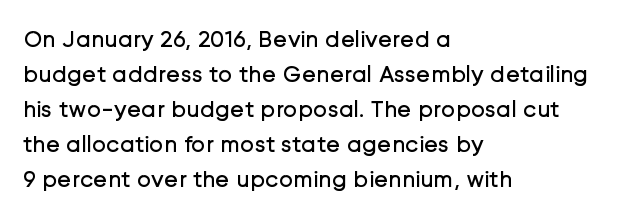
Q: Is the text bold? A: No.
Q: Is the text italic (slanted)? A: No, it is upright.
Q: Is the text underlined? A: No.
Q: How is the paragraph aligned? A: Left-aligned.
Q: Is the spacing between letters normal or unusually wide? A: Normal.
Q: Is the spacing between lines tight, normal or loose? A: Normal.
